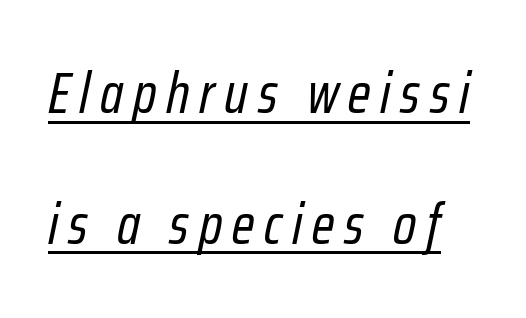
Q: Is the text bold? A: No.
Q: Is the text italic (slanted)? A: Yes, it leans right by about 12 degrees.
Q: Is the text underlined? A: Yes.
Q: Is the spacing between lines tight, normal or loose? A: Loose.
Q: Width (condensed, normal, or wide)? A: Condensed.
Q: Stroke contrast? A: Low.
Q: x-height? A: Medium.
Q: Monospaced? A: No.
